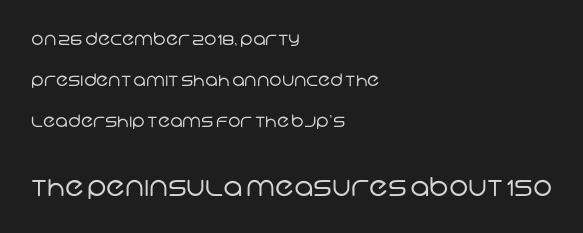
The image shows 26 px text type; set left-aligned, loose line spacing (2.41x), normal letter spacing, not underlined; the second (bottom) block is 1.53x larger.
